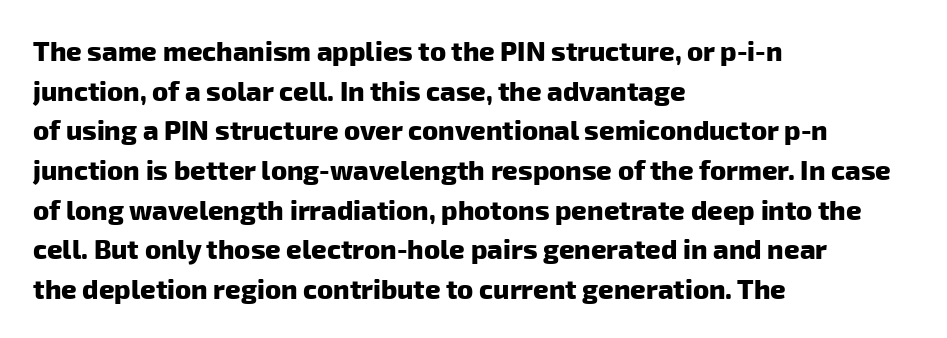
Q: Is the text bold? A: Yes.
Q: Is the text underlined? A: No.
Q: How is the paragraph aligned? A: Left-aligned.
Q: Is the spacing between letters normal or unusually wide? A: Normal.
Q: Is the spacing between lines tight, normal or loose? A: Normal.
